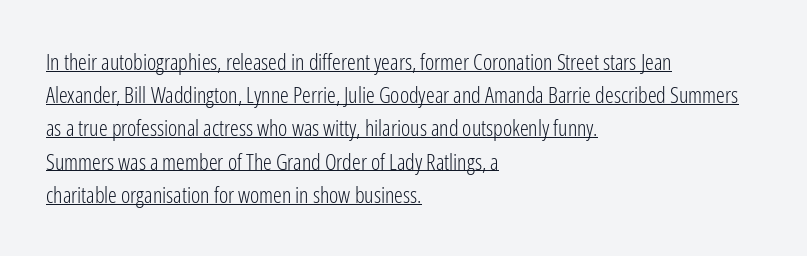
The image shows 22 px text type, upright; set left-aligned, normal line spacing (1.51x), normal letter spacing, underlined.
